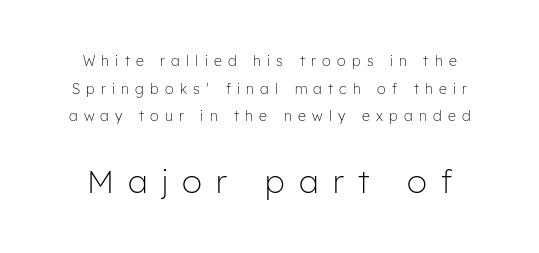
The image shows 32 px light sans-serif type, upright; set loose line spacing (1.98x), unusually wide letter spacing (+0.45 em), not underlined; the second (bottom) block is 2.29x larger; low stroke contrast and a medium x-height.
